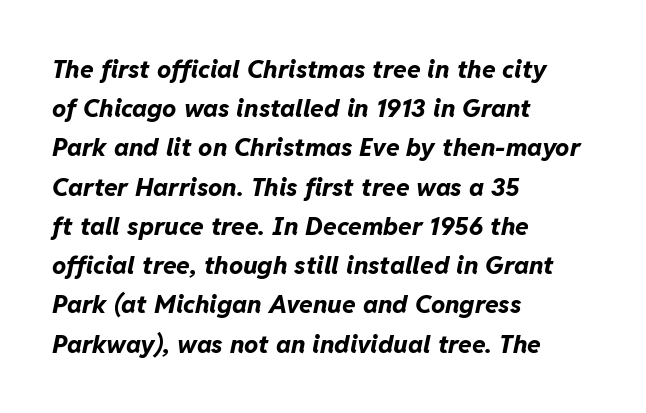
Stroke thickness is high; the sample reads as a true bold. The passage is arranged the way most books set body copy — flush left. How would I describe the line gaps? Plain and ordinary. Bare-footed words on every line. Words appear dense and cohesive because spacing is normal.
